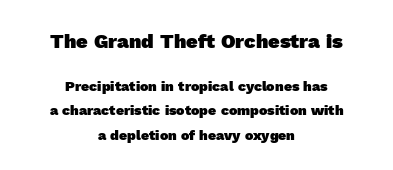
Q: Is the text bold? A: Yes.
Q: Is the text underlined? A: No.
Q: How is the paragraph aligned? A: Centered.
Q: Is the spacing between letters normal or unusually wide? A: Normal.
Q: Which block of text is set in a larger size, the first (top) or the second (bottom)? A: The first (top) one.
